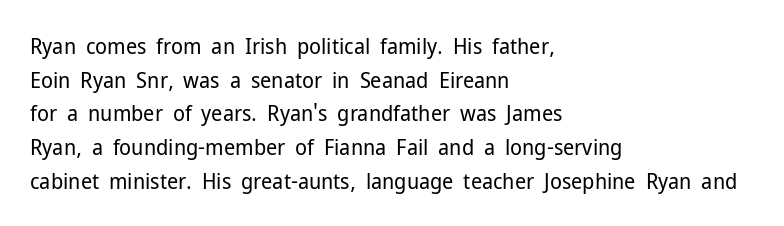
Q: Is the text bold? A: No.
Q: Is the text italic (slanted)? A: No, it is upright.
Q: Is the text underlined? A: No.
Q: How is the paragraph aligned? A: Left-aligned.
Q: Is the spacing between letters normal or unusually wide? A: Normal.
Q: Is the spacing between lines tight, normal or loose? A: Normal.
